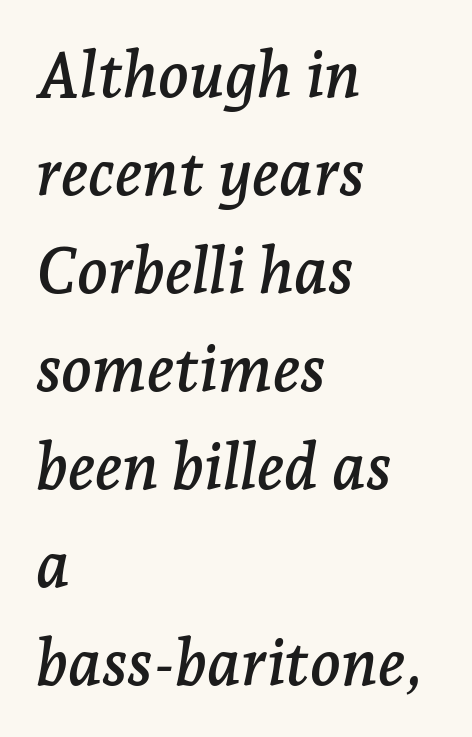
{"serif": "yes", "italic": "yes", "lean": "right", "slant_degrees": 7, "width": "normal", "stroke_contrast": "low", "x_height": "medium", "monospaced": "no", "underline": "no", "align": "left", "line_spacing": "normal", "line_spacing_ratio": 1.53, "letter_spacing": "normal", "letter_spacing_em": 0.0, "glyph_px": 64}
